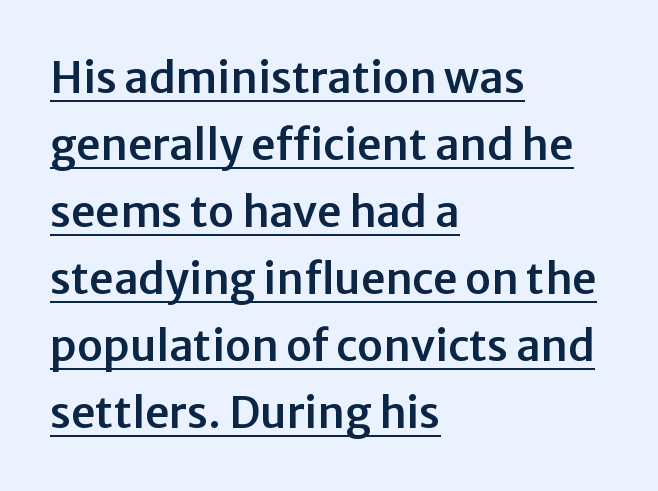
{"serif": "no", "italic": "no", "width": "normal", "stroke_contrast": "low", "x_height": "medium", "monospaced": "no", "underline": "yes", "align": "left", "line_spacing": "normal", "line_spacing_ratio": 1.56, "letter_spacing": "normal", "letter_spacing_em": 0.0, "glyph_px": 43}
